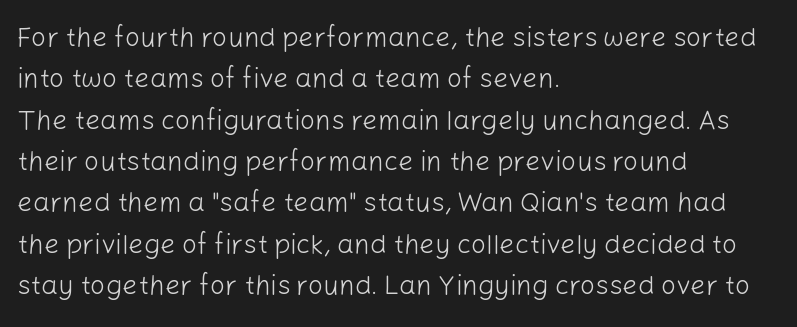
In terms of leading, this rendering sits right in the middle. The lettering stays uniformly vertical, giving the passage a roman look. Decoration check: the copy has no underline. The passage shown is not bold in any degree. How are the letters spaced? Ordinarily, with no added tracking.
